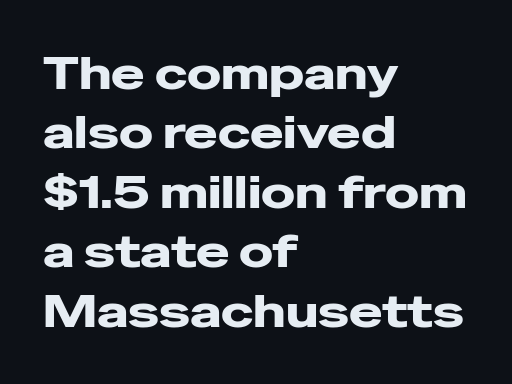
Q: Is the text bold? A: Yes.
Q: Is the text italic (slanted)? A: No, it is upright.
Q: Is the typeface a serif or a sans-serif typeface? A: Sans-serif.
Q: Is the text underlined? A: No.
Q: How is the paragraph aligned? A: Left-aligned.
Q: Is the spacing between letters normal or unusually wide? A: Normal.
Q: Is the spacing between lines tight, normal or loose? A: Normal.
Q: Width (condensed, normal, or wide)? A: Wide.
Q: Stroke contrast? A: Low.
Q: x-height? A: Medium.
Q: Monospaced? A: No.
